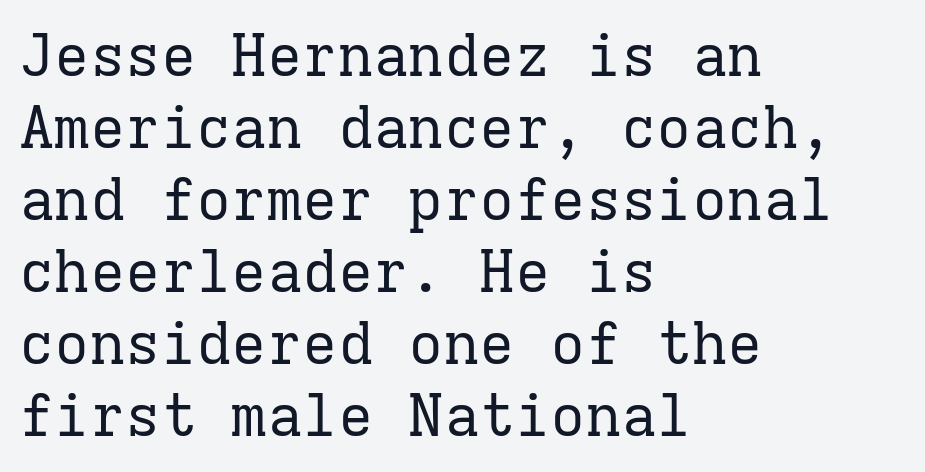
This sample has the even, mechanical cadence of fixed-width lettering. Nobody touched the tracking dial on this one. This is the regular roman posture of the typeface. A typesetter would label this face a serif.
